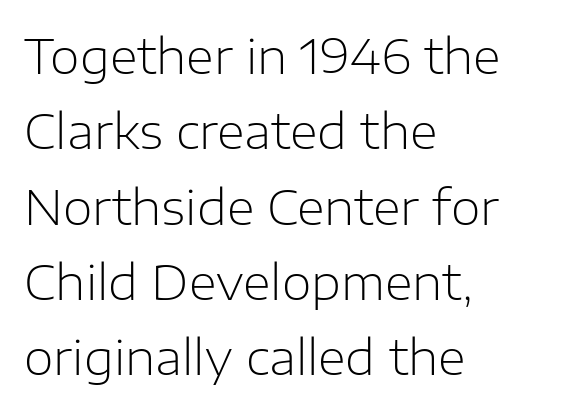
Q: Is the text bold? A: No.
Q: Is the text italic (slanted)? A: No, it is upright.
Q: Is the typeface a serif or a sans-serif typeface? A: Sans-serif.
Q: Is the text underlined? A: No.
Q: How is the paragraph aligned? A: Left-aligned.
Q: Is the spacing between letters normal or unusually wide? A: Normal.
Q: Is the spacing between lines tight, normal or loose? A: Normal.
Q: Width (condensed, normal, or wide)? A: Normal.
Q: Stroke contrast? A: Low.
Q: x-height? A: Medium.
Q: Monospaced? A: No.
